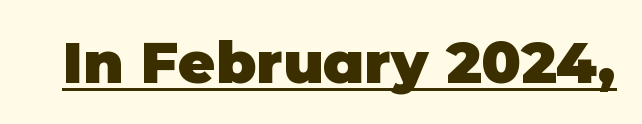
The image shows 58 px heavy sans-serif type, upright; set normal letter spacing, underlined; low stroke contrast and a large x-height.
